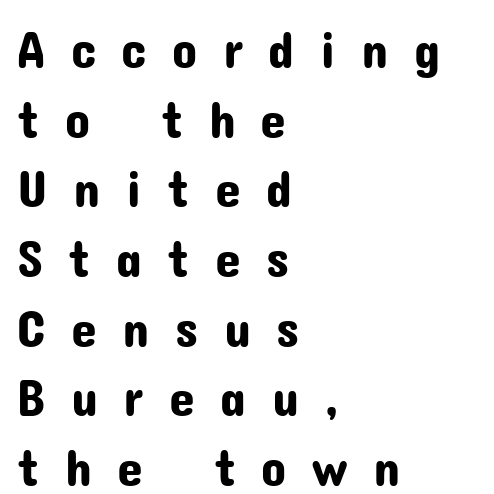
Note the varied advance widths — an 'i' is clearly narrower than an 'm'. Has an underline been added? It has not. Nope, no serifs anywhere on these letters. These lines were composed using upright roman letters. In CSS terms this would be text-align: left.
